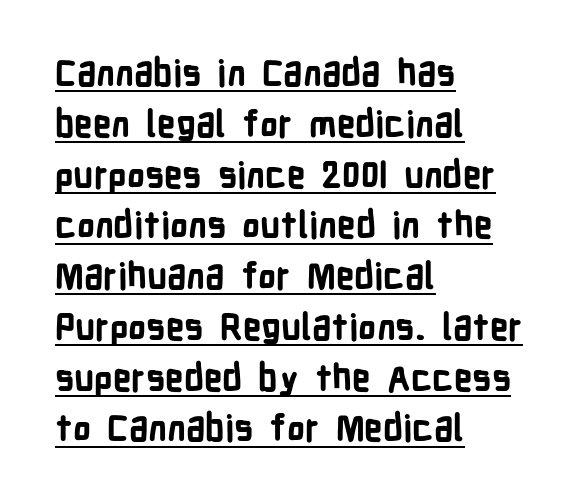
Q: Is the text bold? A: Yes.
Q: Is the text italic (slanted)? A: No, it is upright.
Q: Is the typeface a serif or a sans-serif typeface? A: Sans-serif.
Q: Is the text underlined? A: Yes.
Q: How is the paragraph aligned? A: Left-aligned.
Q: Is the spacing between letters normal or unusually wide? A: Normal.
Q: Is the spacing between lines tight, normal or loose? A: Normal.
Q: Width (condensed, normal, or wide)? A: Condensed.
Q: Stroke contrast? A: Low.
Q: x-height? A: Medium.
Q: Monospaced? A: No.
